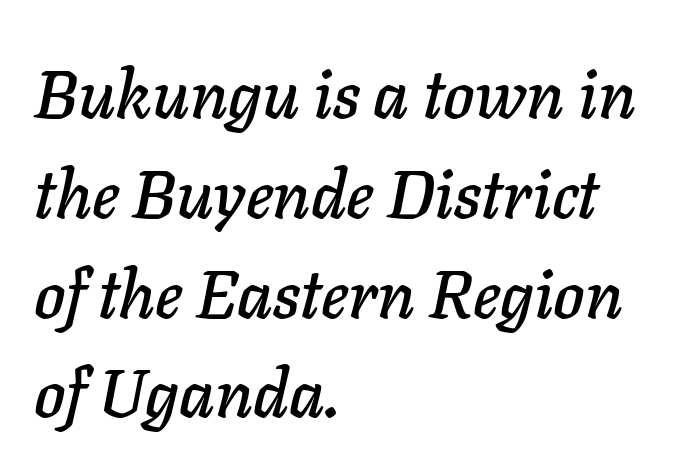
Is the block centered? No — it sits flush against the left margin. Nothing unusual about the tracking: characters are spaced as the font intends. You could not count columns in this text — the font is proportionally spaced. The passage shown leans; its letterforms are oblique. Type without underlining. In terms of leading, this rendering sits right in the middle.
